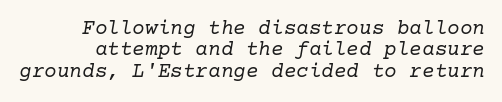
{"italic": "yes", "lean": "right", "slant_degrees": 10, "bold": "no", "underline": "no", "line_spacing": "tight", "line_spacing_ratio": 1.02, "letter_spacing": "normal", "letter_spacing_em": 0.0, "glyph_px": 21}
